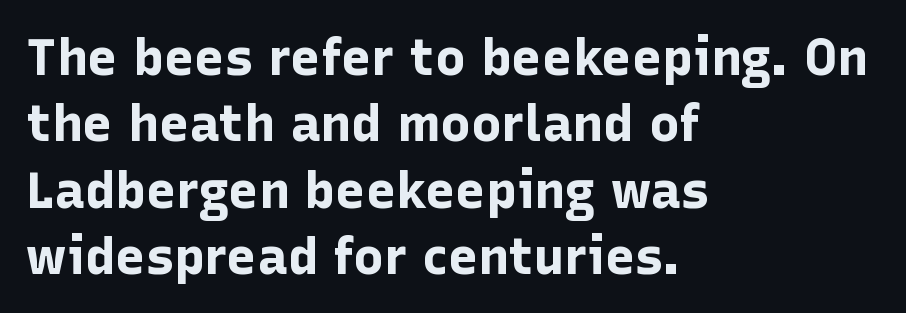
What stands out about the letter spacing? Nothing — it is the standard amount. Honestly, the row spacing looks completely unremarkable. Strong, thick strokes mark this as bold type. A typesetter would label this face a sans. Beneath every word, the page is bare.
